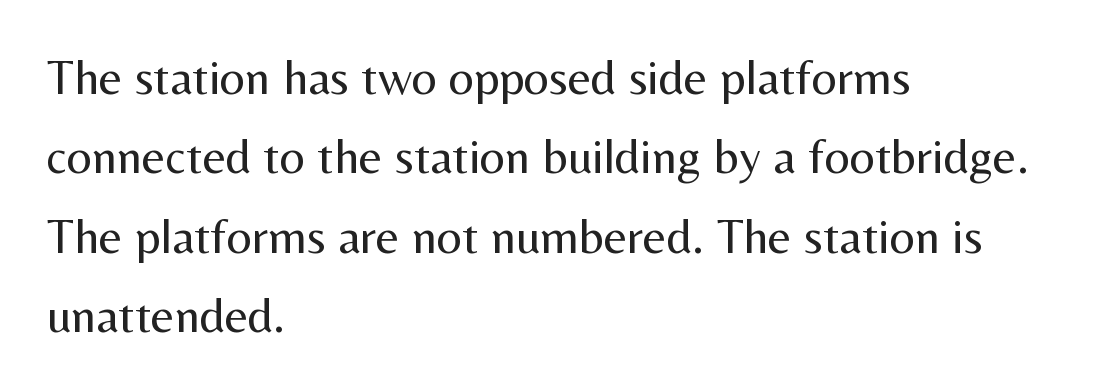
Q: Is the text bold? A: No.
Q: Is the text italic (slanted)? A: No, it is upright.
Q: Is the typeface a serif or a sans-serif typeface? A: Sans-serif.
Q: Is the text underlined? A: No.
Q: How is the paragraph aligned? A: Left-aligned.
Q: Is the spacing between letters normal or unusually wide? A: Normal.
Q: Is the spacing between lines tight, normal or loose? A: Normal.
Q: Width (condensed, normal, or wide)? A: Normal.
Q: Stroke contrast? A: Medium.
Q: x-height? A: Medium.
Q: Monospaced? A: No.
